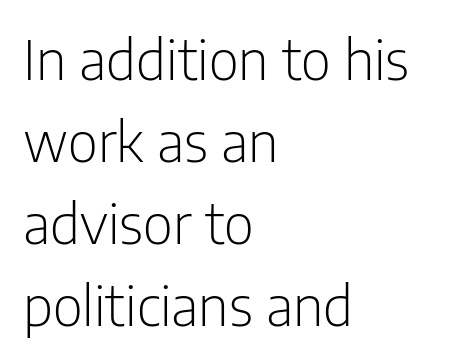
Q: Is the text bold? A: No.
Q: Is the text italic (slanted)? A: No, it is upright.
Q: Is the typeface a serif or a sans-serif typeface? A: Sans-serif.
Q: Is the text underlined? A: No.
Q: How is the paragraph aligned? A: Left-aligned.
Q: Is the spacing between letters normal or unusually wide? A: Normal.
Q: Is the spacing between lines tight, normal or loose? A: Normal.
Q: Width (condensed, normal, or wide)? A: Condensed.
Q: Stroke contrast? A: Low.
Q: x-height? A: Medium.
Q: Monospaced? A: No.
